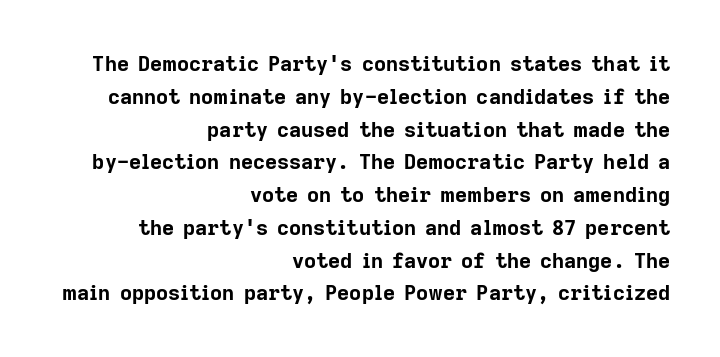
{"italic": "no", "bold": "yes", "underline": "no", "align": "right", "line_spacing": "normal", "line_spacing_ratio": 1.56, "letter_spacing": "normal", "letter_spacing_em": 0.0, "glyph_px": 21}
